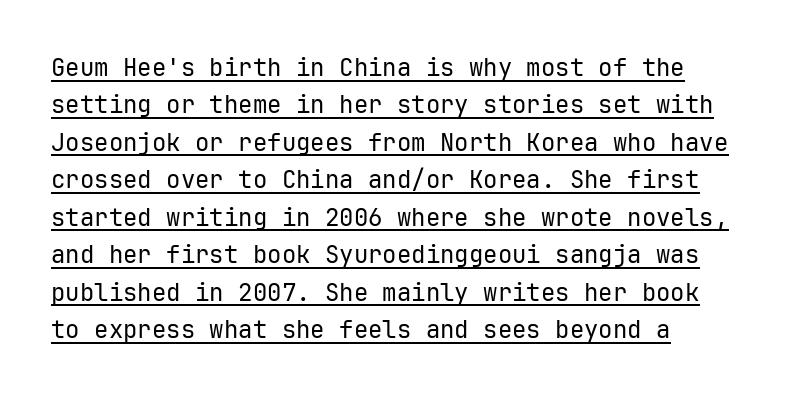
The face looks like a standard text weight, possibly lighter. Underline: present. Ordinary non-slanted type is in use. This block has exactly the height ordinary leading produces. Characters follow at the spacing the type designer built in.
